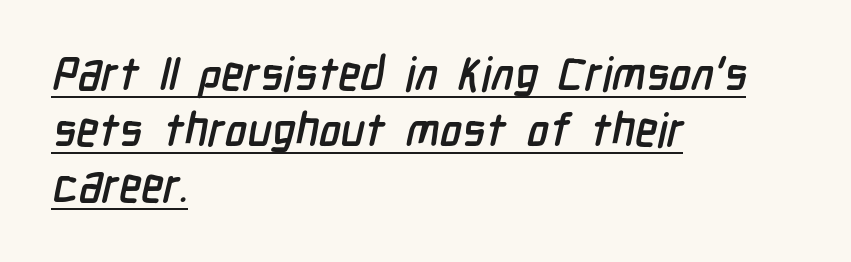
Q: Is the typeface a serif or a sans-serif typeface? A: Sans-serif.
Q: Is the text underlined? A: Yes.
Q: How is the paragraph aligned? A: Left-aligned.
Q: Is the spacing between letters normal or unusually wide? A: Normal.
Q: Width (condensed, normal, or wide)? A: Condensed.
Q: Stroke contrast? A: Low.
Q: x-height? A: Medium.
Q: Monospaced? A: No.
